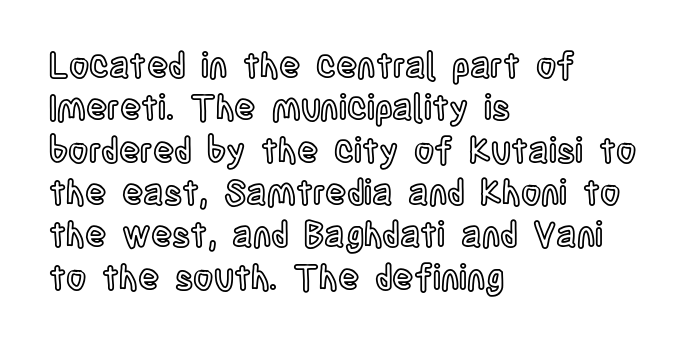
{"italic": "no", "width": "condensed", "x_height": "large", "monospaced": "no", "underline": "no", "align": "left", "line_spacing_ratio": 1.21, "letter_spacing": "normal", "letter_spacing_em": 0.0, "glyph_px": 35}
